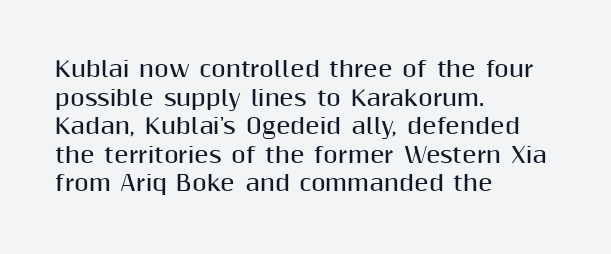
{"italic": "no", "bold": "yes", "underline": "no", "align": "left", "line_spacing": "normal", "line_spacing_ratio": 1.36, "letter_spacing": "normal", "letter_spacing_em": 0.0, "glyph_px": 21}
